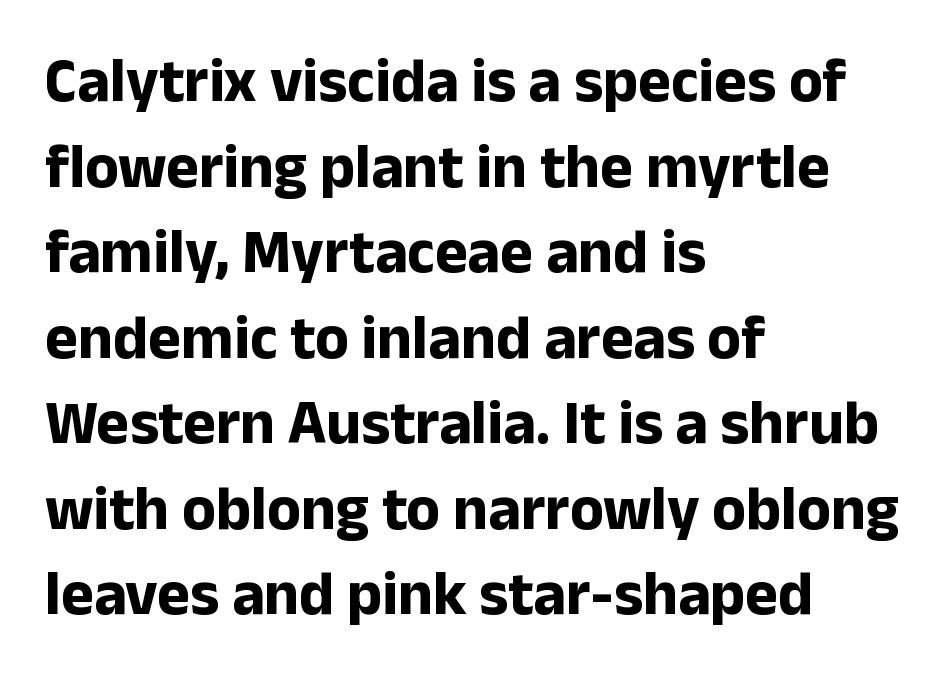
The rendering shows plain stroke endings on the letterforms — a sans-serif design. Emphasis by weight is at full strength: bold. Horizontal alignment here is leftward, the default for most running prose. Unlike italic type, these characters show no tilt at all. The passage shown is typed in a proportional face where columns would drift.
